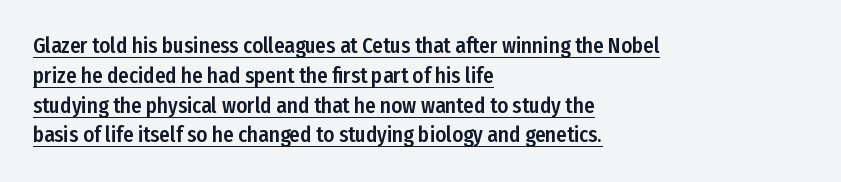
Q: Is the text italic (slanted)? A: No, it is upright.
Q: Is the text underlined? A: Yes.
Q: How is the paragraph aligned? A: Left-aligned.
Q: Is the spacing between letters normal or unusually wide? A: Normal.
Q: Is the spacing between lines tight, normal or loose? A: Normal.
